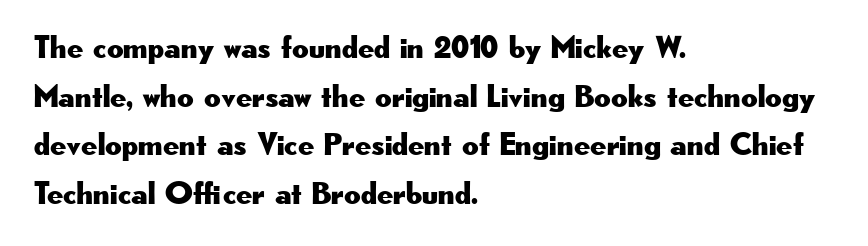
Leftover space on each line is placed entirely after the last word. Ordinary non-slanted type is in use. Character widths vary here, with narrow letters taking less room than wide ones. The vertical gap from one line to the next is medium. Letterform terminals end flat and unadorned throughout the passage. Inter-character spacing is left at the font's built-in metrics.
